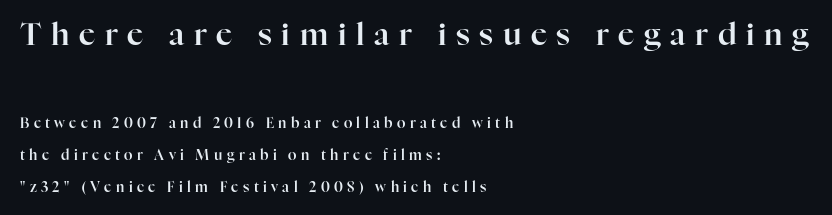
{"serif": "yes", "italic": "no", "width": "normal", "stroke_contrast": "high", "x_height": "medium", "monospaced": "no", "underline": "no", "align": "left", "line_spacing": "loose", "line_spacing_ratio": 2.29, "letter_spacing": "wide", "letter_spacing_em": 0.31, "larger_block": "first", "size_ratio": 2.21, "glyph_px": 31}
